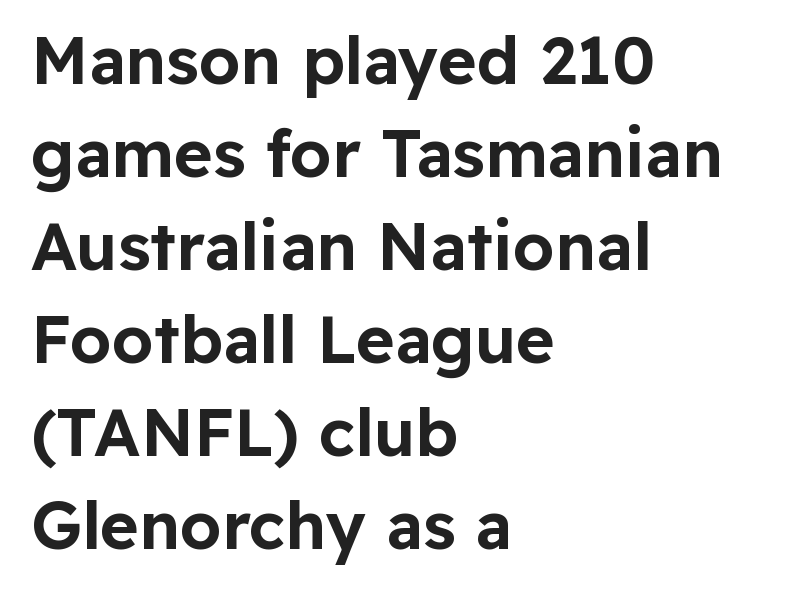
Q: Is the text italic (slanted)? A: No, it is upright.
Q: Is the typeface a serif or a sans-serif typeface? A: Sans-serif.
Q: Is the text underlined? A: No.
Q: How is the paragraph aligned? A: Left-aligned.
Q: Is the spacing between letters normal or unusually wide? A: Normal.
Q: Is the spacing between lines tight, normal or loose? A: Normal.
Q: Width (condensed, normal, or wide)? A: Normal.
Q: Stroke contrast? A: Low.
Q: x-height? A: Medium.
Q: Monospaced? A: No.
